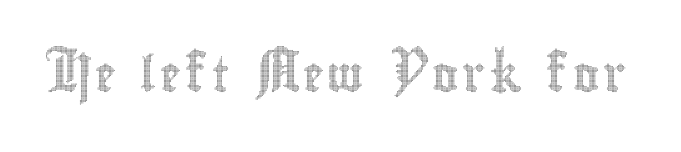
{"italic": "no", "width": "condensed", "x_height": "small", "monospaced": "no", "underline": "no", "glyph_px": 35}
